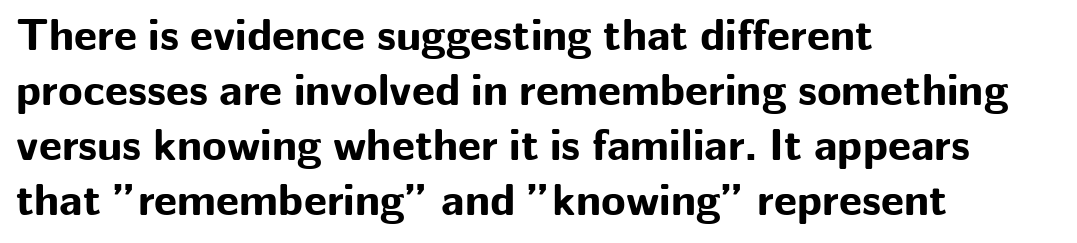
The image shows 45 px bold sans-serif type, upright; set left-aligned, line spacing 1.22x, normal letter spacing, not underlined; low stroke contrast and a medium x-height.
